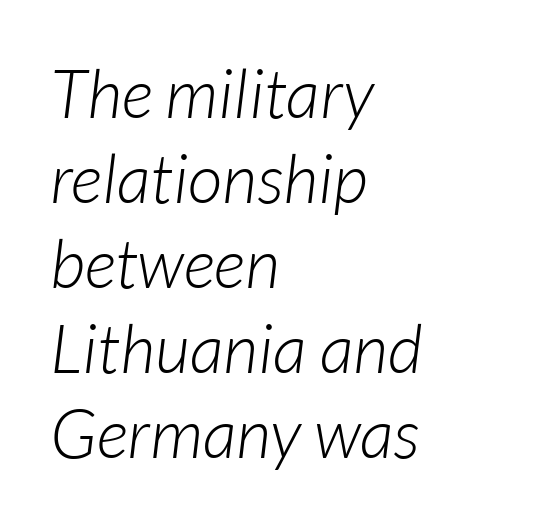
{"italic": "yes", "lean": "right", "slant_degrees": 7, "bold": "no", "weight": "light", "width": "normal", "stroke_contrast": "low", "x_height": "medium", "monospaced": "no", "underline": "no", "align": "left", "line_spacing": "normal", "line_spacing_ratio": 1.25, "letter_spacing": "normal", "letter_spacing_em": 0.0, "glyph_px": 68}
